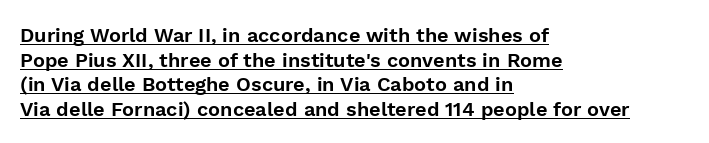
Q: Is the text italic (slanted)? A: No, it is upright.
Q: Is the text underlined? A: Yes.
Q: How is the paragraph aligned? A: Left-aligned.
Q: Is the spacing between letters normal or unusually wide? A: Normal.
